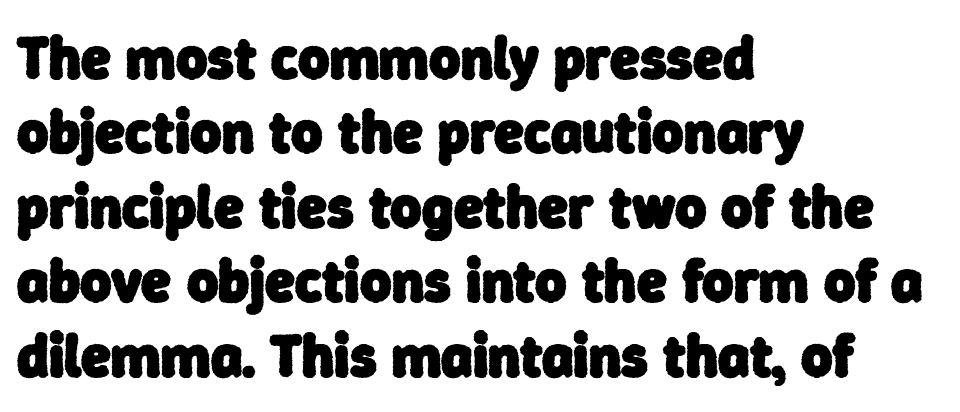
Note the varied advance widths — an 'i' is clearly narrower than an 'm'. Tracking value appears to be zero — textbook default spacing. Which margin do the lines hug? The left one — the right edge is uneven. The words here are not underlined.
